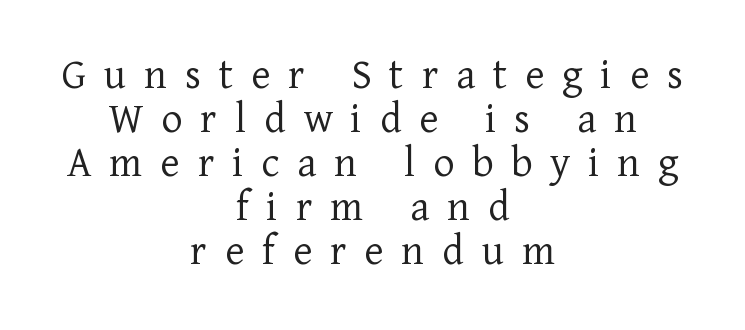
{"serif": "yes", "italic": "no", "bold": "no", "weight": "light", "width": "normal", "stroke_contrast": "low", "x_height": "medium", "monospaced": "no", "underline": "no", "align": "center", "line_spacing": "tight", "line_spacing_ratio": 0.98, "letter_spacing": "wide", "letter_spacing_em": 0.4, "glyph_px": 45}
